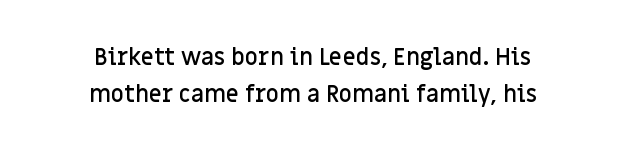
{"italic": "no", "bold": "semi", "underline": "no", "align": "center", "line_spacing": "normal", "line_spacing_ratio": 1.6, "letter_spacing": "normal", "letter_spacing_em": 0.0, "glyph_px": 23}
